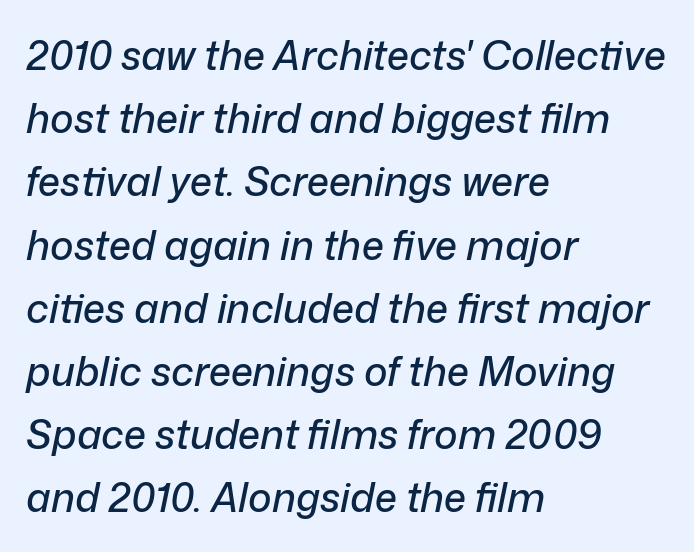
Q: Is the text italic (slanted)? A: Yes, it leans right by about 12 degrees.
Q: Is the text underlined? A: No.
Q: How is the paragraph aligned? A: Left-aligned.
Q: Is the spacing between letters normal or unusually wide? A: Normal.
Q: Is the spacing between lines tight, normal or loose? A: Normal.
Q: Width (condensed, normal, or wide)? A: Normal.
Q: Stroke contrast? A: Low.
Q: x-height? A: Medium.
Q: Monospaced? A: No.
